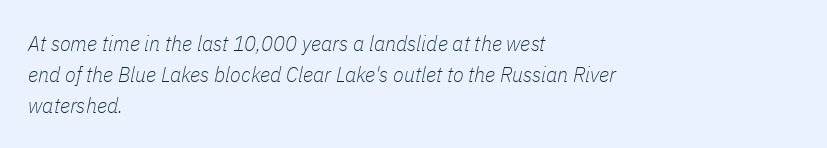
Compared with a centered layout, this one pins lines to the left instead. Stem width sits at or under what a default text font uses. Observe the ordinary spacing: letters are neighbours, not strangers. Horizontal bands of white between lines are of average thickness.
